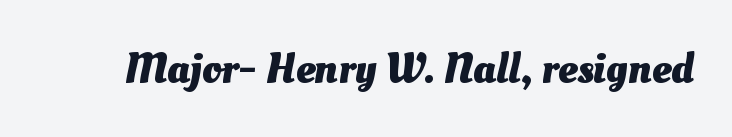
Q: Is the text bold? A: Yes.
Q: Is the text underlined? A: No.
Q: Is the spacing between letters normal or unusually wide? A: Normal.
Q: Width (condensed, normal, or wide)? A: Normal.
Q: Stroke contrast? A: Medium.
Q: x-height? A: Small.
Q: Monospaced? A: No.
